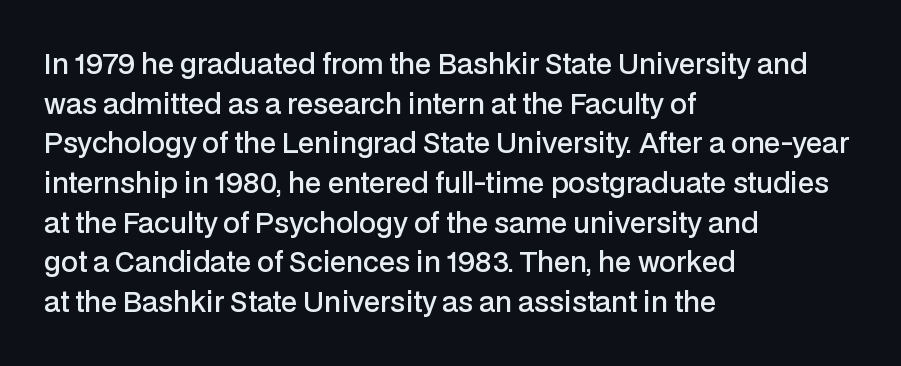
The image shows 27 px text type, upright; set left-aligned, normal line spacing (1.47x), normal letter spacing, not underlined.
